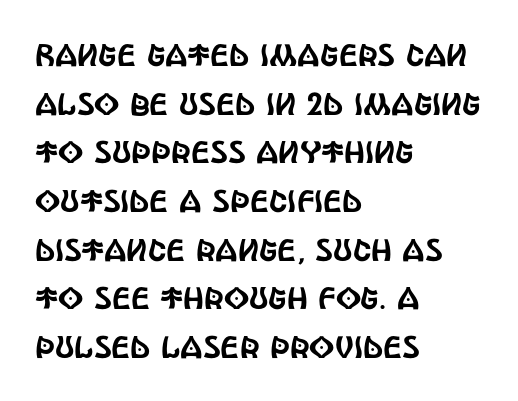
{"serif": "no", "italic": "no", "width": "condensed", "x_height": "large", "monospaced": "no", "underline": "no", "align": "left", "line_spacing": "normal", "line_spacing_ratio": 1.57, "letter_spacing": "normal", "letter_spacing_em": 0.0, "glyph_px": 31}
